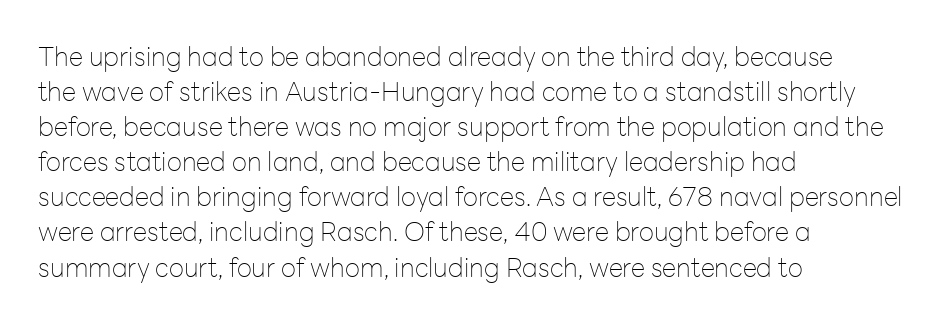
{"italic": "no", "bold": "no", "underline": "no", "align": "left", "line_spacing": "normal", "line_spacing_ratio": 1.35, "letter_spacing": "normal", "letter_spacing_em": 0.0, "glyph_px": 26}
